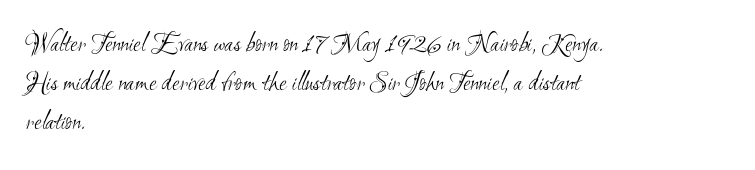
Q: Is the text bold? A: No.
Q: Is the text underlined? A: No.
Q: How is the paragraph aligned? A: Left-aligned.
Q: Is the spacing between letters normal or unusually wide? A: Normal.
Q: Is the spacing between lines tight, normal or loose? A: Normal.
